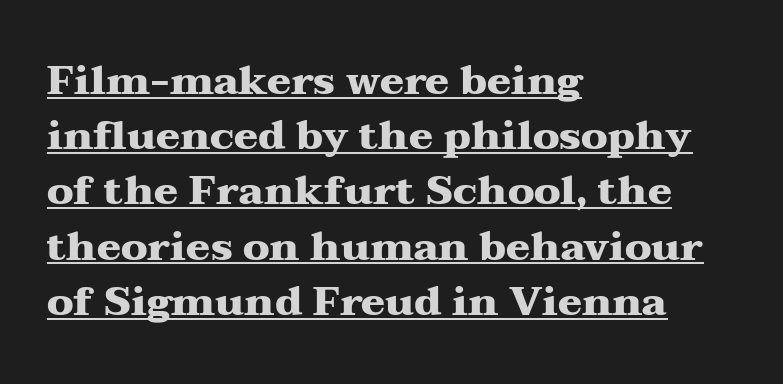
The image shows 40 px heavy, wide serif type, upright; set left-aligned, normal line spacing (1.38x), normal letter spacing, underlined; medium stroke contrast and a medium x-height.
